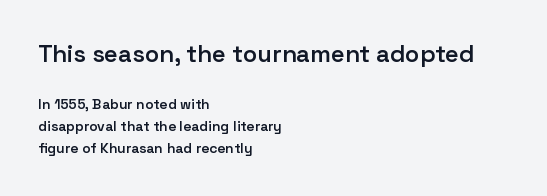
The image shows 24 px text type, upright; set left-aligned, normal line spacing (1.57x), normal letter spacing, not underlined; the first (top) block is 1.71x larger.
